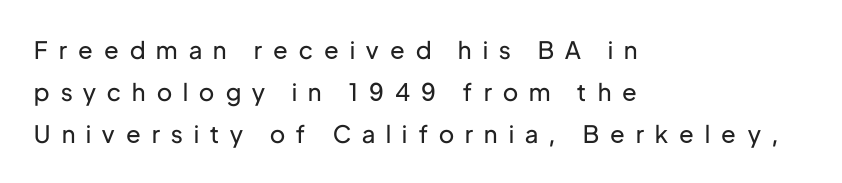
These lines have a slow, spaced-out rhythm from letter to letter. This sample is left-justified, so line endings fall wherever the words run out. The strokes carry an ordinary text weight at most. Only glyphs here, with clear space below each row.
